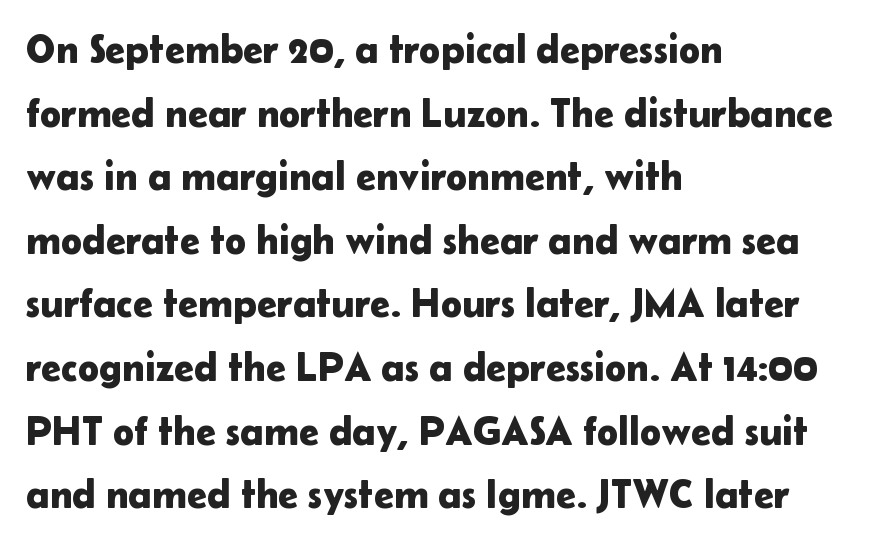
The image shows 40 px sans-serif type, upright; set left-aligned, normal line spacing (1.59x), normal letter spacing, not underlined; low stroke contrast and a medium x-height.
